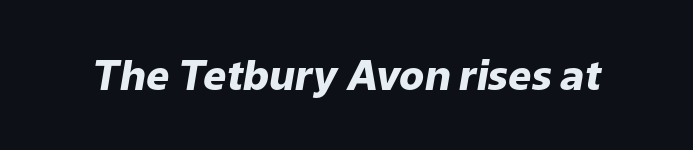
Q: Is the text bold? A: Yes.
Q: Is the text italic (slanted)? A: Yes, it leans right by about 9 degrees.
Q: Is the text underlined? A: No.
Q: Is the spacing between letters normal or unusually wide? A: Normal.
Q: Width (condensed, normal, or wide)? A: Normal.
Q: Stroke contrast? A: Low.
Q: x-height? A: Medium.
Q: Monospaced? A: No.
